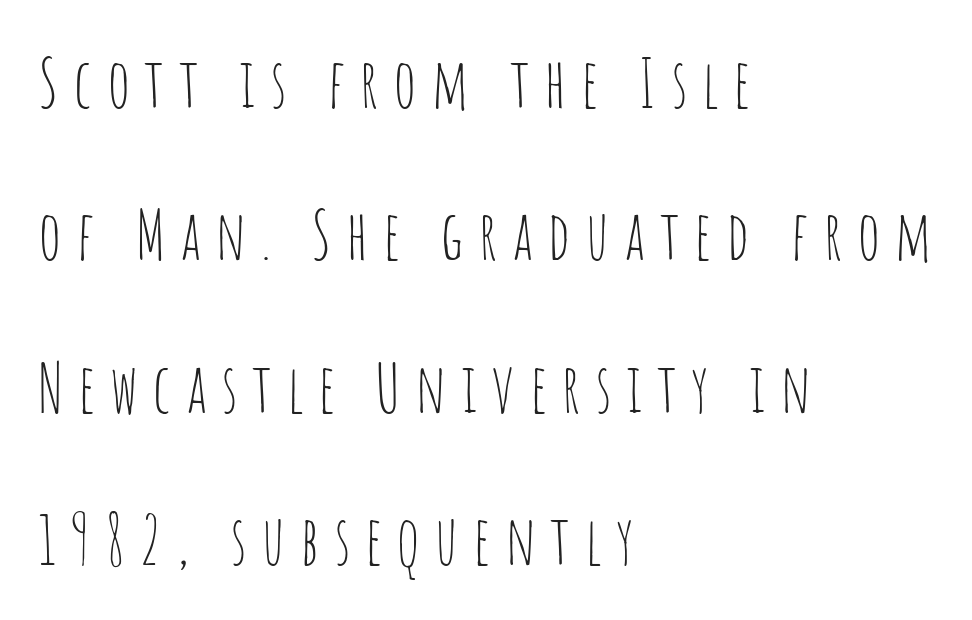
The image shows 68 px thin, condensed sans-serif type, upright; set left-aligned, loose line spacing (2.24x), unusually wide letter spacing (+0.21 em), not underlined; low stroke contrast and a large x-height.
